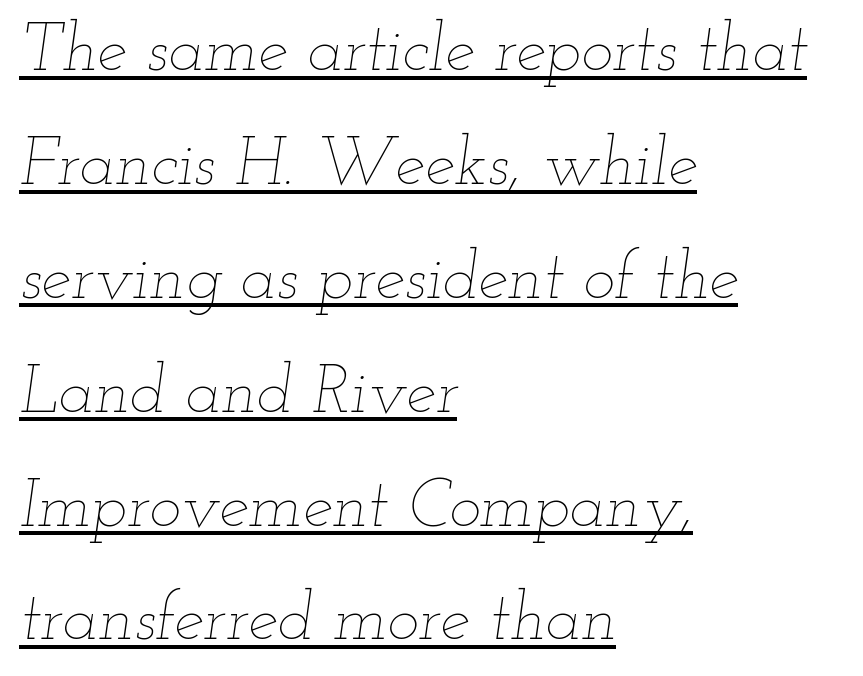
Q: Is the text bold? A: No.
Q: Is the text italic (slanted)? A: Yes, it leans right by about 12 degrees.
Q: Is the text underlined? A: Yes.
Q: How is the paragraph aligned? A: Left-aligned.
Q: Is the spacing between letters normal or unusually wide? A: Normal.
Q: Is the spacing between lines tight, normal or loose? A: Normal.
Q: Width (condensed, normal, or wide)? A: Wide.
Q: Stroke contrast? A: Low.
Q: x-height? A: Small.
Q: Monospaced? A: No.
